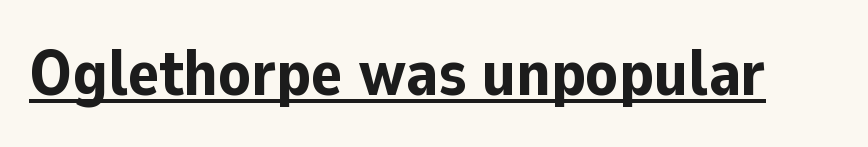
Classification — sans serif. Letter spacing: default. Every character sits straight up, as roman type does. The passage shown is typed in a proportional face where columns would drift. Does a line run under the words? Yes, clearly. Emphasis by weight is at full strength: bold.
